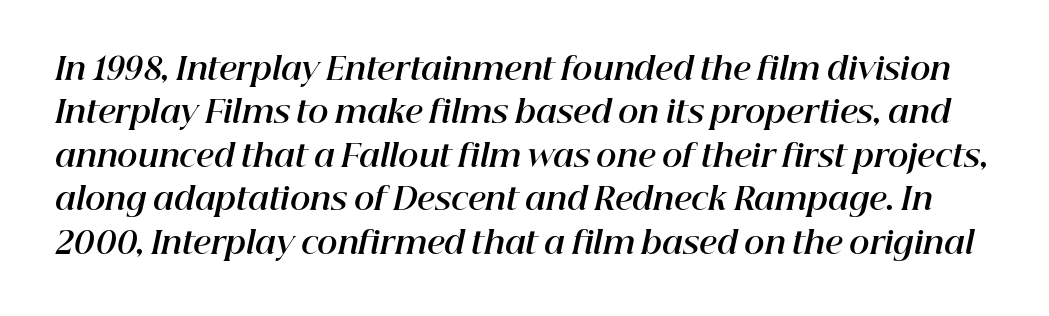
The image shows 31 px bold type, italic (leaning right); set normal line spacing (1.4x), normal letter spacing, not underlined; high stroke contrast and a medium x-height.
